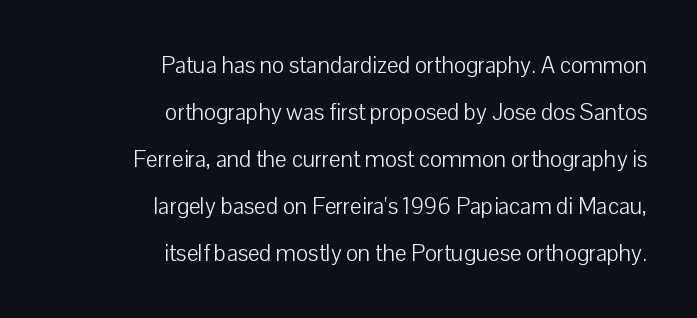
{"italic": "no", "bold": "no", "underline": "no", "align": "right", "line_spacing": "loose", "line_spacing_ratio": 2.04, "letter_spacing": "normal", "letter_spacing_em": 0.0, "glyph_px": 23}
